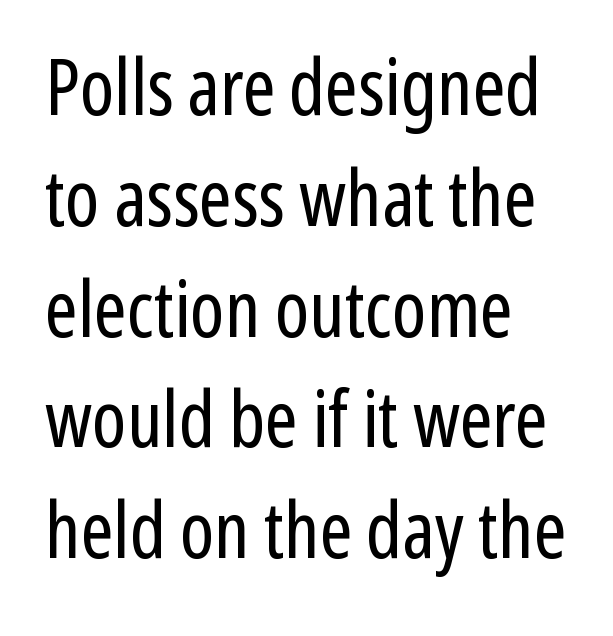
{"serif": "no", "italic": "no", "bold": "no", "weight": "regular", "width": "condensed", "stroke_contrast": "low", "x_height": "medium", "monospaced": "no", "underline": "no", "align": "left", "line_spacing": "normal", "line_spacing_ratio": 1.42, "letter_spacing": "normal", "letter_spacing_em": 0.0, "glyph_px": 78}
